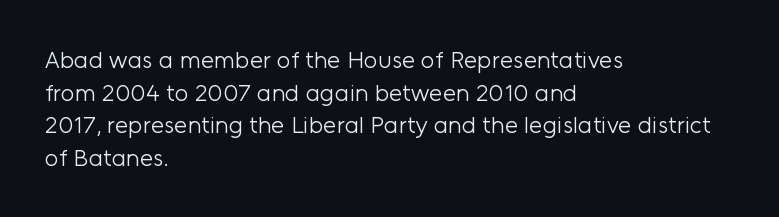
Plain, unruled lines of type. Ordinary non-slanted type is in use. Does extra space separate the letters? No, they use regular spacing. This is not heavy type; no bold has been used. These lines sit exactly where default settings would place them. Reading down the block, your eye returns to a fixed left position each line.
